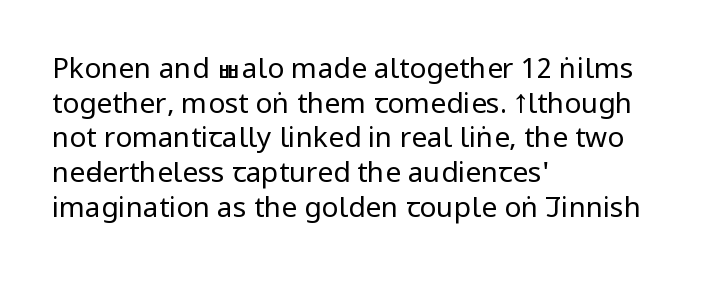
Q: Is the text bold? A: No.
Q: Is the text italic (slanted)? A: No, it is upright.
Q: Is the typeface a serif or a sans-serif typeface? A: Sans-serif.
Q: Is the text underlined? A: No.
Q: How is the paragraph aligned? A: Left-aligned.
Q: Is the spacing between letters normal or unusually wide? A: Normal.
Q: Width (condensed, normal, or wide)? A: Condensed.
Q: Stroke contrast? A: Low.
Q: x-height? A: Large.
Q: Monospaced? A: No.
